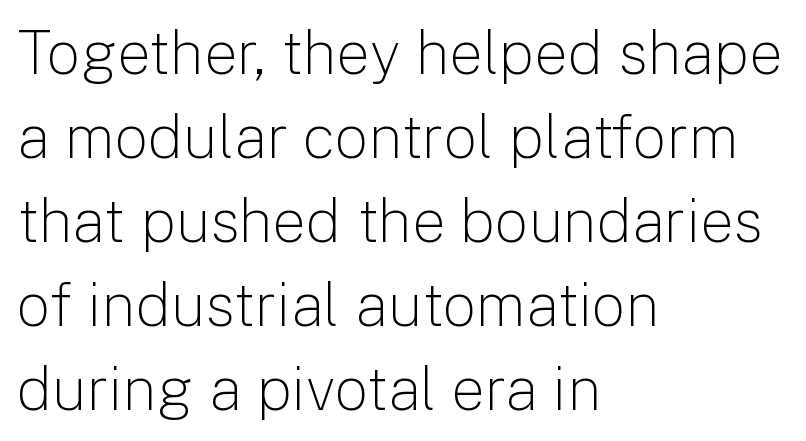
The image shows 60 px light sans-serif type, upright; set left-aligned, normal line spacing (1.4x), normal letter spacing, not underlined; low stroke contrast and a medium x-height.
